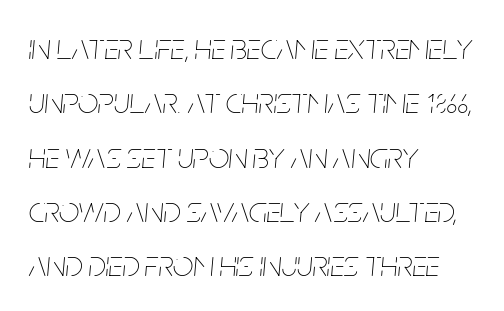
{"italic": "yes", "lean": "right", "slant_degrees": 5, "bold": "no", "weight": "thin", "width": "condensed", "stroke_contrast": "low", "x_height": "large", "monospaced": "no", "underline": "no", "align": "left", "line_spacing": "normal", "line_spacing_ratio": 1.51, "letter_spacing": "normal", "letter_spacing_em": 0.0, "glyph_px": 36}
